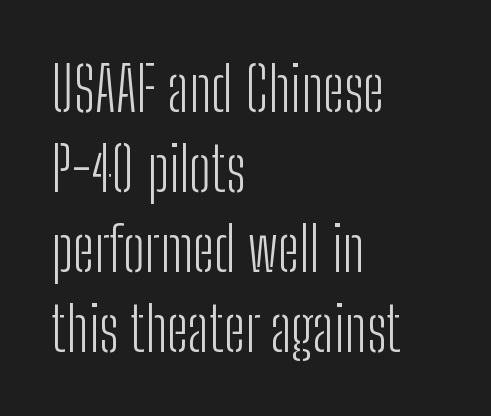
Each new line begins a customary step beneath the previous one. I'd call this a sans setting — the letters go barefoot. The zone under the glyphs is completely vacant. A typesetter would call this proportional, since set widths differ per character. Heaviness? Minimal to ordinary, like unemphasized prose. Typeset ragged right — the left edge is the straight one.
